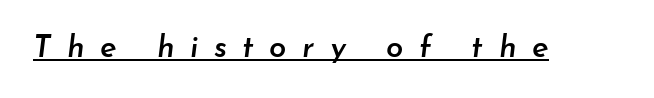
The image shows 31 px semibold type, italic (leaning right); set unusually wide letter spacing (+0.5 em), underlined; low stroke contrast and a small x-height.
